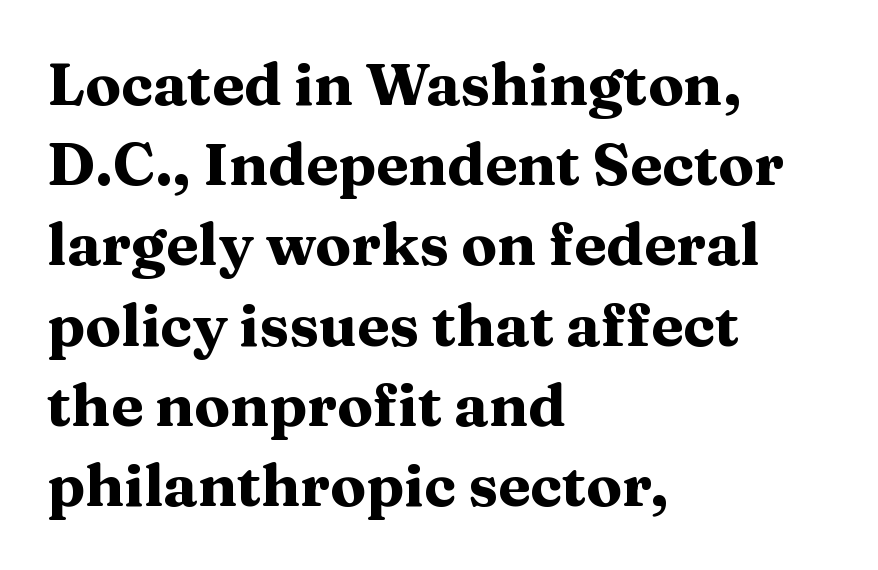
Q: Is the text bold? A: Yes.
Q: Is the text italic (slanted)? A: No, it is upright.
Q: Is the typeface a serif or a sans-serif typeface? A: Serif.
Q: Is the text underlined? A: No.
Q: How is the paragraph aligned? A: Left-aligned.
Q: Is the spacing between letters normal or unusually wide? A: Normal.
Q: Is the spacing between lines tight, normal or loose? A: Normal.
Q: Width (condensed, normal, or wide)? A: Wide.
Q: Stroke contrast? A: Medium.
Q: x-height? A: Medium.
Q: Monospaced? A: No.
